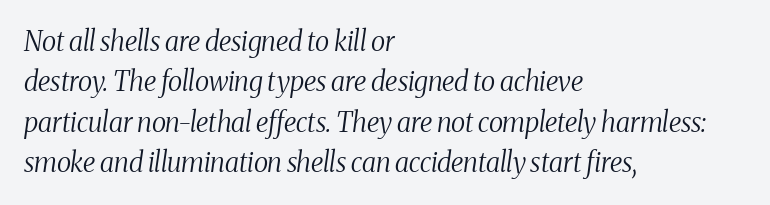
Q: Is the text bold? A: No.
Q: Is the text italic (slanted)? A: Yes, it leans right by about 8 degrees.
Q: Is the text underlined? A: No.
Q: How is the paragraph aligned? A: Left-aligned.
Q: Is the spacing between letters normal or unusually wide? A: Normal.
Q: Is the spacing between lines tight, normal or loose? A: Normal.
